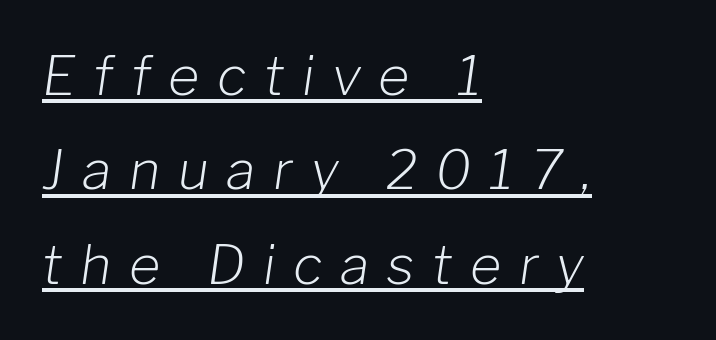
A continuous stroke trails under the words, as in a hyperlink. Loose tracking; the words dissolve into strings of separated letters. Notice how the passage keeps a crisp vertical edge on the left only. Is this a fixed-width face? No — the glyphs have proportional, varying widths. The face used here has a pronounced slope to its letters.
